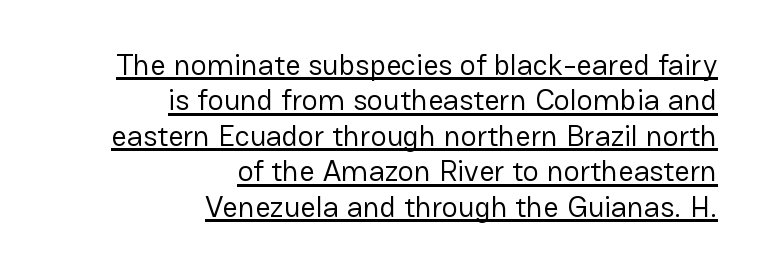
Q: Is the text bold? A: No.
Q: Is the text italic (slanted)? A: No, it is upright.
Q: Is the typeface a serif or a sans-serif typeface? A: Sans-serif.
Q: Is the text underlined? A: Yes.
Q: How is the paragraph aligned? A: Right-aligned.
Q: Is the spacing between letters normal or unusually wide? A: Normal.
Q: Width (condensed, normal, or wide)? A: Normal.
Q: Stroke contrast? A: Low.
Q: x-height? A: Medium.
Q: Monospaced? A: No.
